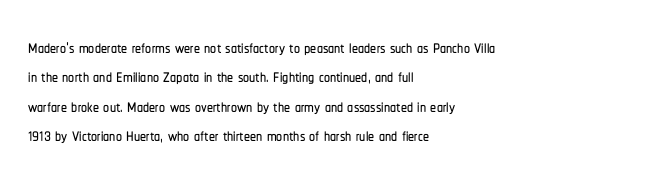
The lettering stays uniformly vertical, giving the passage a roman look. The letterforms sit shoulder to shoulder at normal distance. The setting favours the left margin, as ordinary paragraphs usually do. Decoration check: the copy has no underline.
